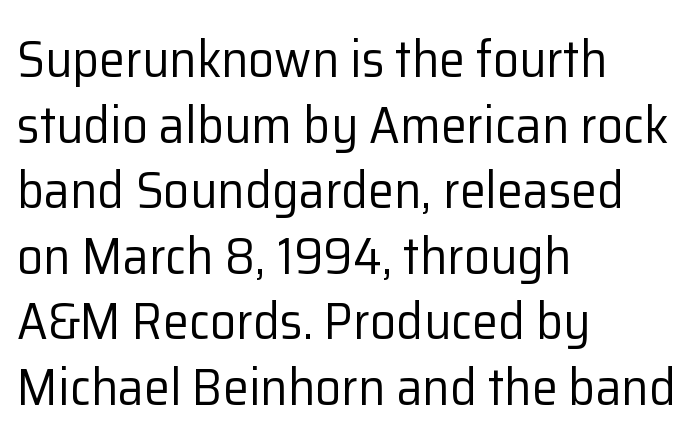
Q: Is the text bold? A: No.
Q: Is the text italic (slanted)? A: No, it is upright.
Q: Is the typeface a serif or a sans-serif typeface? A: Sans-serif.
Q: Is the text underlined? A: No.
Q: How is the paragraph aligned? A: Left-aligned.
Q: Is the spacing between letters normal or unusually wide? A: Normal.
Q: Is the spacing between lines tight, normal or loose? A: Normal.
Q: Width (condensed, normal, or wide)? A: Normal.
Q: Stroke contrast? A: Low.
Q: x-height? A: Medium.
Q: Monospaced? A: No.
